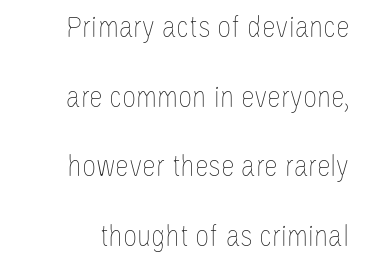
The words here are not underlined. There is no visible air inserted between adjacent glyphs. Typeset ragged left — the right edge is the straight one. Interline gaps are noticeably wide in this sample. No italicization has been applied; the sample stays upright.
